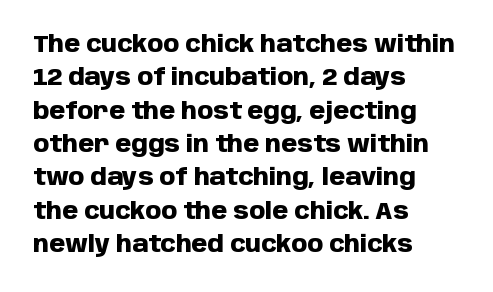
The image shows 23 px bold type, upright; set left-aligned, normal line spacing (1.45x), normal letter spacing, not underlined.
